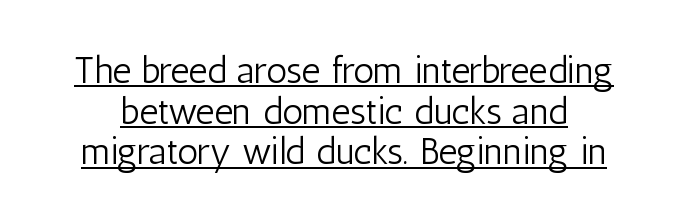
Q: Is the text bold? A: No.
Q: Is the text italic (slanted)? A: No, it is upright.
Q: Is the typeface a serif or a sans-serif typeface? A: Sans-serif.
Q: Is the text underlined? A: Yes.
Q: Is the spacing between letters normal or unusually wide? A: Normal.
Q: Is the spacing between lines tight, normal or loose? A: Tight.
Q: Width (condensed, normal, or wide)? A: Condensed.
Q: Stroke contrast? A: Low.
Q: x-height? A: Medium.
Q: Monospaced? A: No.
